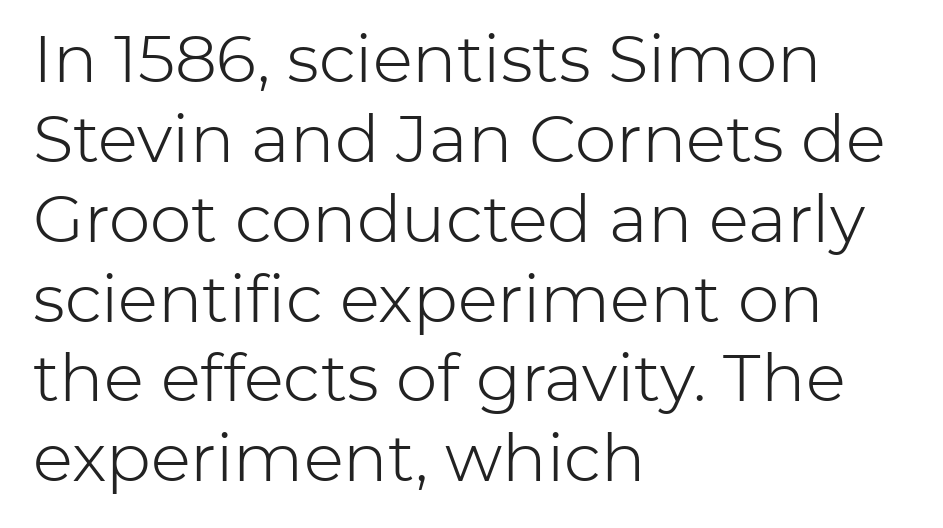
The typography opts for an upright posture over an oblique one. The lines in this sample share a left origin and differ only in where they stop. Think of a printed novel: that variable character pitch is what you see here. No extra tracking has been applied to these lines. The passage shown is not underscored anywhere. Are there feet on the stems? There aren't — it's a sans.
